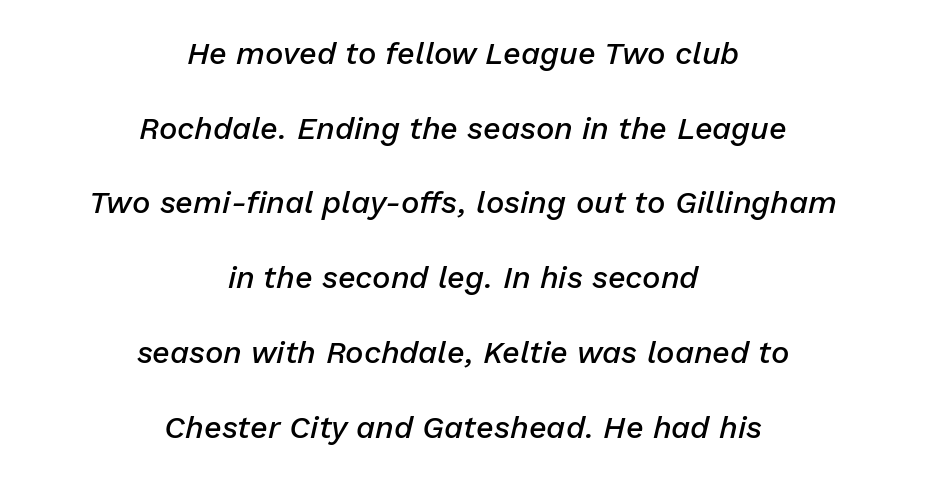
The image shows 31 px semibold type, italic (leaning right); set centered, loose line spacing (2.41x), normal letter spacing, not underlined; low stroke contrast and a medium x-height.
